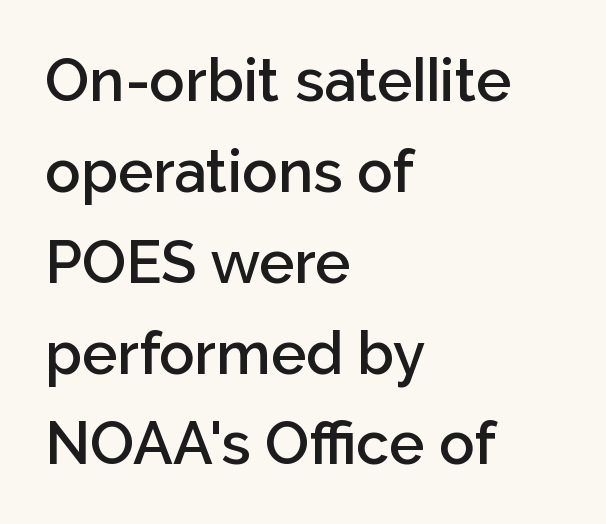
Characters remain perfectly vertical along every line. Type without underlining. Glyph-to-glyph distance matches everyday printed text. If you measured baseline to baseline, you'd find a middling distance. The face used here is a sans, in the tradition of grotesques and geometrics. The typesetting leans somewhat heavy: a semibold.
